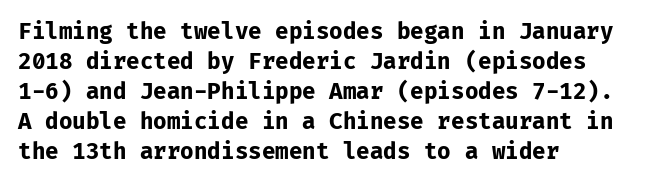
The image shows 22 px bold type, upright; set left-aligned, normal line spacing (1.36x), normal letter spacing, not underlined.
